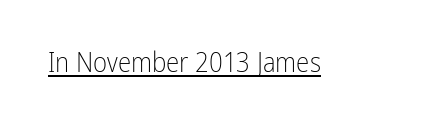
Q: Is the text bold? A: No.
Q: Is the text italic (slanted)? A: No, it is upright.
Q: Is the text underlined? A: Yes.
Q: Is the spacing between letters normal or unusually wide? A: Normal.
